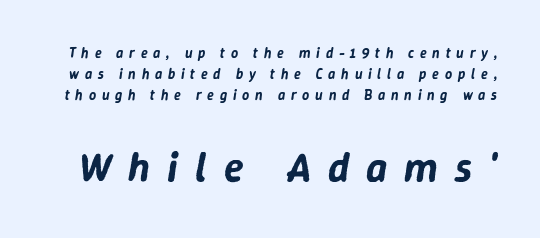
The image shows 41 px text type, italic (leaning right); set normal line spacing (1.51x), unusually wide letter spacing (+0.41 em), not underlined; the second (bottom) block is 2.93x larger; low stroke contrast and a medium x-height.
